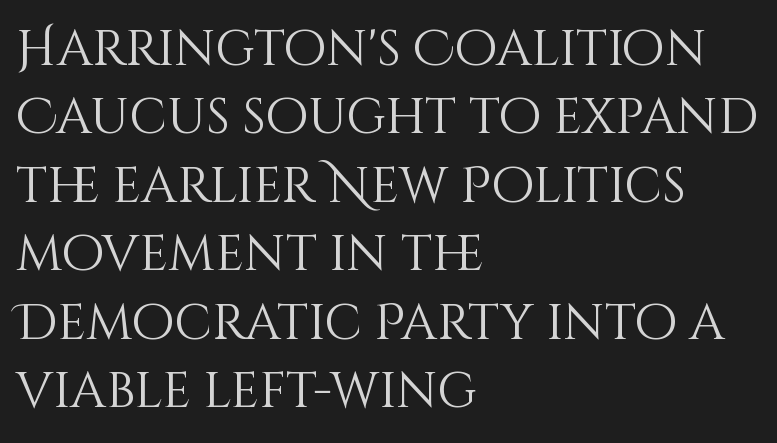
Q: Is the text bold? A: No.
Q: Is the text italic (slanted)? A: No, it is upright.
Q: Is the text underlined? A: No.
Q: How is the paragraph aligned? A: Left-aligned.
Q: Is the spacing between letters normal or unusually wide? A: Normal.
Q: Is the spacing between lines tight, normal or loose? A: Normal.
Q: Width (condensed, normal, or wide)? A: Normal.
Q: Stroke contrast? A: Medium.
Q: x-height? A: Large.
Q: Monospaced? A: No.
